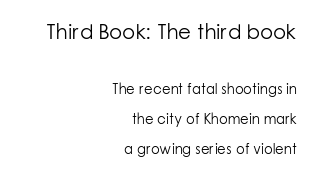
Stems here are at most as thick as an everyday book face. The vertical gap from one line to the next is large. Type size steps down from the first block to the second. The horizontal fit of the characters is conventional and even. Each line ends at the same right margin while the left side varies.
